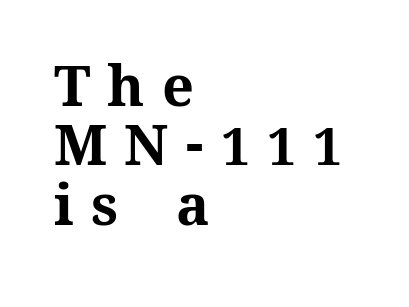
Heavy-handed strokes throughout: this text is bold. The face used here is rendered with a markedly widened letterfit. The rendering uses natural spacing where letterforms have individual widths. Designer's note — italics off, roman on. The space between consecutive lines is stingy. The glyphs are unaccompanied by any horizontal stroke below them.
